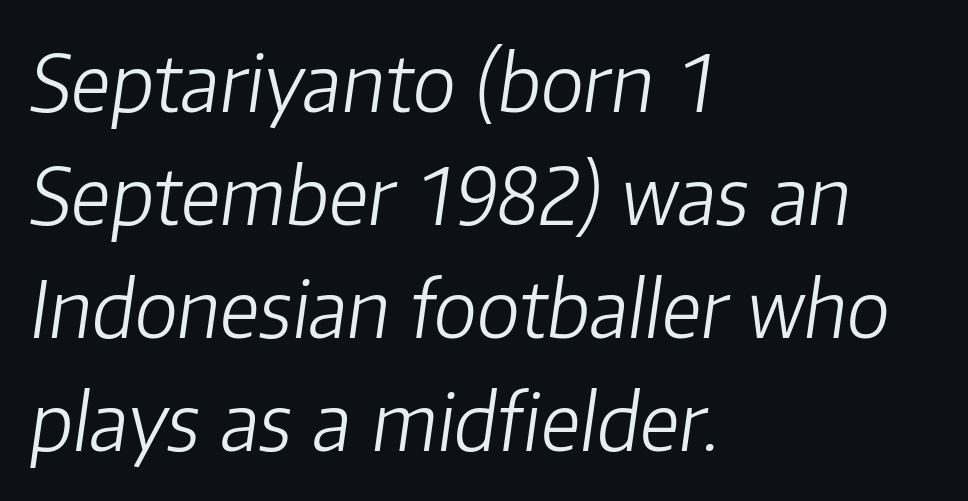
Q: Is the text bold? A: No.
Q: Is the text italic (slanted)? A: Yes, it leans right by about 8 degrees.
Q: Is the text underlined? A: No.
Q: How is the paragraph aligned? A: Left-aligned.
Q: Is the spacing between letters normal or unusually wide? A: Normal.
Q: Is the spacing between lines tight, normal or loose? A: Normal.
Q: Width (condensed, normal, or wide)? A: Normal.
Q: Stroke contrast? A: Low.
Q: x-height? A: Medium.
Q: Monospaced? A: No.
